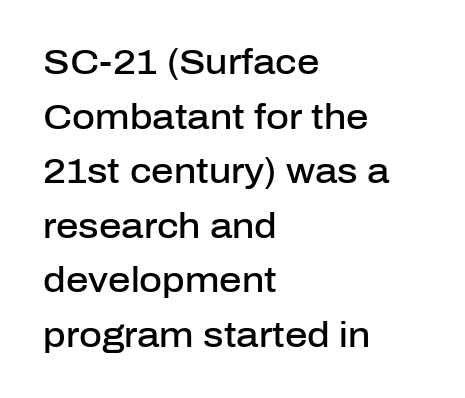
Q: Is the text bold? A: Semi-bold.
Q: Is the text italic (slanted)? A: No, it is upright.
Q: Is the typeface a serif or a sans-serif typeface? A: Sans-serif.
Q: Is the text underlined? A: No.
Q: How is the paragraph aligned? A: Left-aligned.
Q: Is the spacing between letters normal or unusually wide? A: Normal.
Q: Is the spacing between lines tight, normal or loose? A: Normal.
Q: Width (condensed, normal, or wide)? A: Normal.
Q: Stroke contrast? A: Low.
Q: x-height? A: Medium.
Q: Monospaced? A: No.
